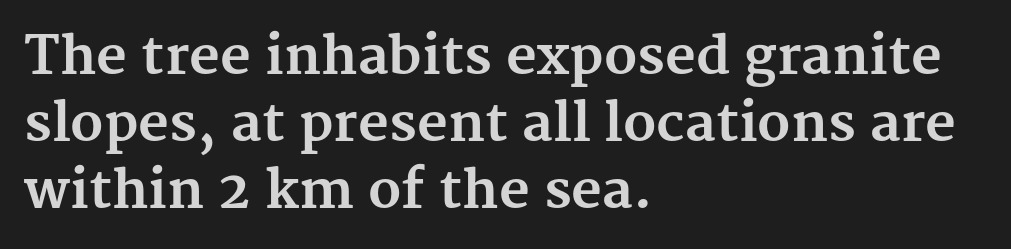
Note the varied advance widths — an 'i' is clearly narrower than an 'm'. This block has exactly the height ordinary leading produces. In CSS terms this would be text-align: left. The gap between lines stays unmarked.
